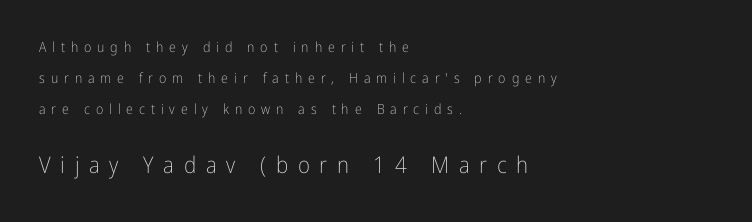
Q: Is the text bold? A: No.
Q: Is the text italic (slanted)? A: No, it is upright.
Q: Is the text underlined? A: No.
Q: How is the paragraph aligned? A: Left-aligned.
Q: Is the spacing between letters normal or unusually wide? A: Unusually wide.
Q: Is the spacing between lines tight, normal or loose? A: Loose.
Q: Which block of text is set in a larger size, the first (top) or the second (bottom)? A: The second (bottom) one.
